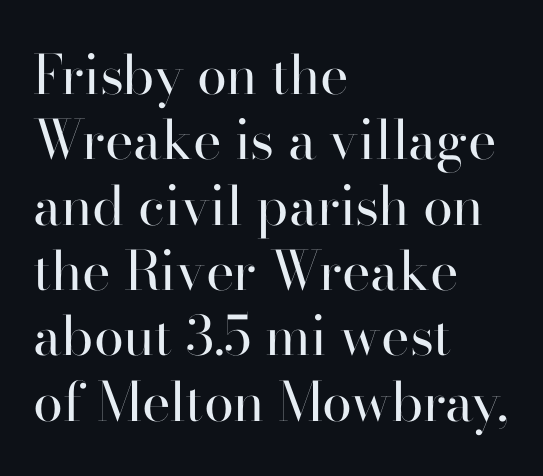
Here the designer chose a conventional face with non-uniform glyph widths. The words here are not underlined. Typographically, this falls in the serif category. The specimen reads as upright at a glance. In CSS terms this would be text-align: left.
